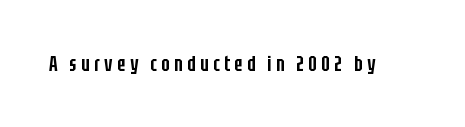
{"italic": "no", "bold": "semi", "underline": "no", "letter_spacing": "wide", "letter_spacing_em": 0.2, "glyph_px": 22}
